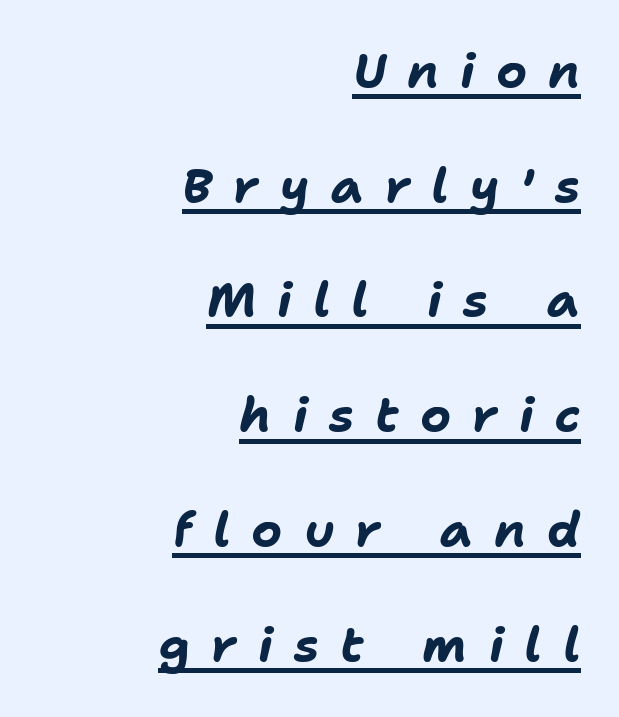
Short note: letters widely spaced. The letters are bold, with thick, heavy strokes. The face used here is proportionally spaced, like ordinary book or web type. Successive baselines arrive slowly, with a big drop between each. The letters are slanted; this is an italic face.
